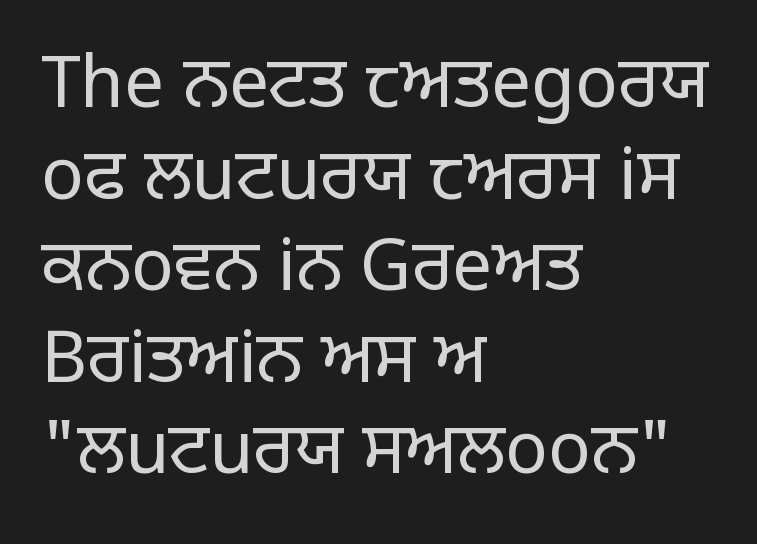
Q: Is the text bold? A: No.
Q: Is the text italic (slanted)? A: No, it is upright.
Q: Is the typeface a serif or a sans-serif typeface? A: Sans-serif.
Q: Is the text underlined? A: No.
Q: How is the paragraph aligned? A: Left-aligned.
Q: Is the spacing between letters normal or unusually wide? A: Normal.
Q: Is the spacing between lines tight, normal or loose? A: Normal.
Q: Width (condensed, normal, or wide)? A: Normal.
Q: Stroke contrast? A: Low.
Q: x-height? A: Large.
Q: Monospaced? A: No.
